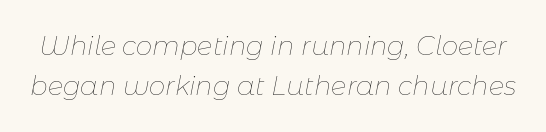
Compared with typical body copy, the letter spacing here is the same. Rows of type keep a routine distance in the vertical direction. This reads as an unemphasized weight, regular at the heaviest. Anything drawn beneath the words? Only blank space. When letters slant like this, we call the style italic.
